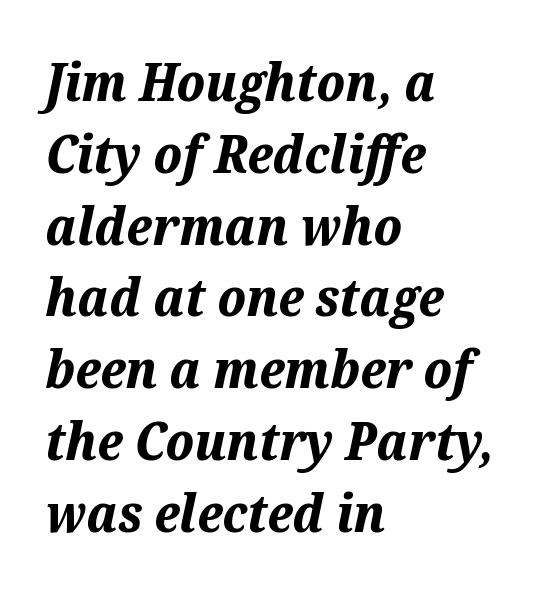
Q: Is the text bold? A: Yes.
Q: Is the text italic (slanted)? A: Yes, it leans right by about 12 degrees.
Q: Is the text underlined? A: No.
Q: How is the paragraph aligned? A: Left-aligned.
Q: Is the spacing between letters normal or unusually wide? A: Normal.
Q: Is the spacing between lines tight, normal or loose? A: Normal.
Q: Width (condensed, normal, or wide)? A: Normal.
Q: Stroke contrast? A: Medium.
Q: x-height? A: Medium.
Q: Monospaced? A: No.
